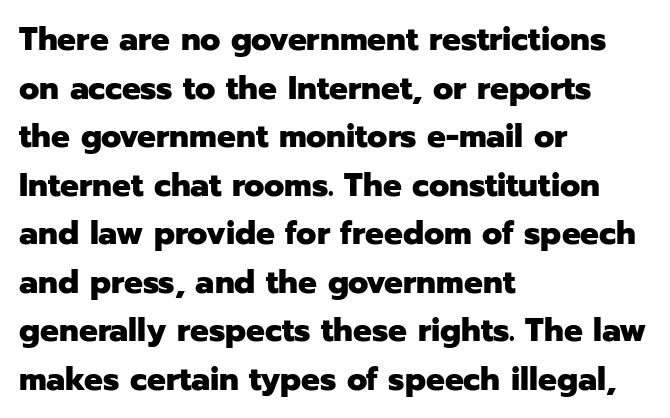
All the whitespace from short lines collects on the right. Clear beneath every line of the passage. How would I describe the line gaps? Plain and ordinary. The typography opts for an upright posture over an oblique one. Compared with an ordinary text face, these strokes are far heavier — a full bold. The letters sit at their default tracking, neither squeezed nor spread.
